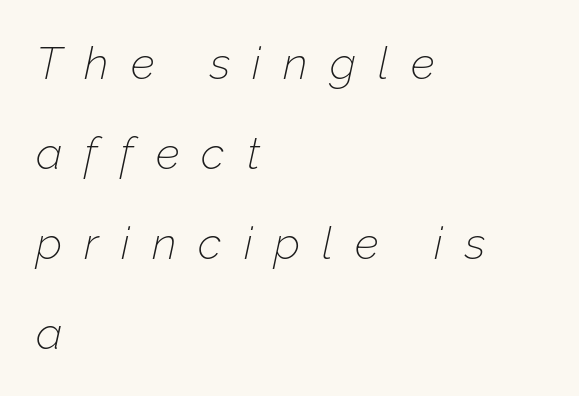
The image shows 45 px thin type, italic (leaning right); set left-aligned, loose line spacing (2.0x), unusually wide letter spacing (+0.49 em), not underlined; low stroke contrast and a medium x-height.
